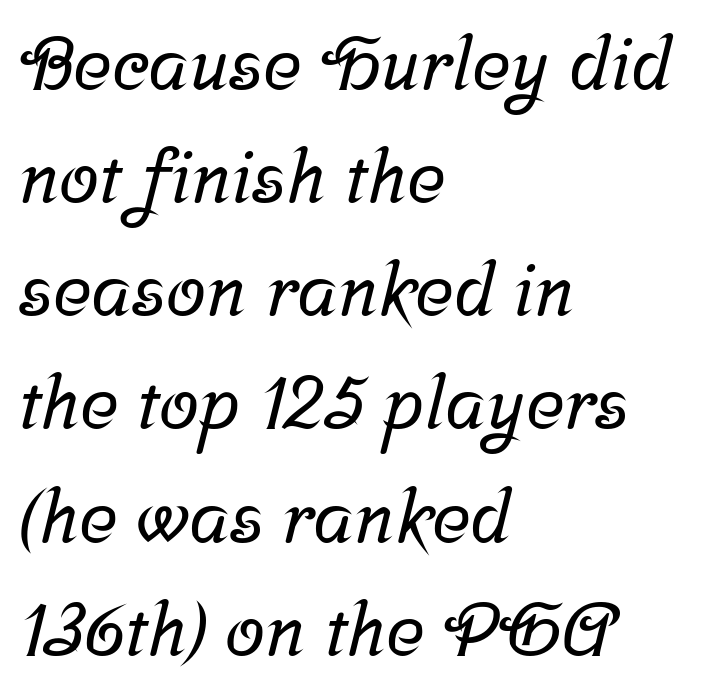
Inter-character spacing is left at the font's built-in metrics. Underlining? Definitely not there. Leftover space on each line is placed entirely after the last word. Notice how descenders clear the ascenders below comfortably — that's standard leading.
